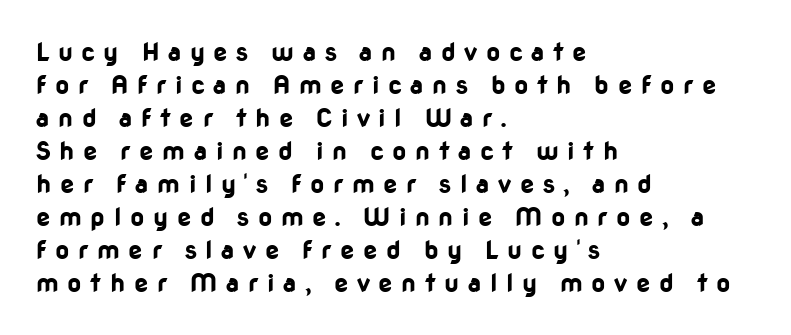
Glance below the letters and you will spot only blank space. The lines in this sample share a left origin and differ only in where they stop. Set as a true bold cut, around the 700 mark. The rendering uses a moderate line-height, typical for paragraphs.
